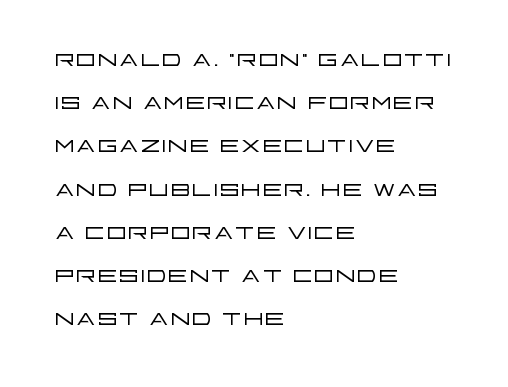
The letters carry no serifs — their stems end cleanly without finishing strokes. Default kerning and tracking; the words read as compact shapes. Varying glyph widths throughout — classic text-font behaviour. The typeface has the unassuming heft of standard copy or less.
